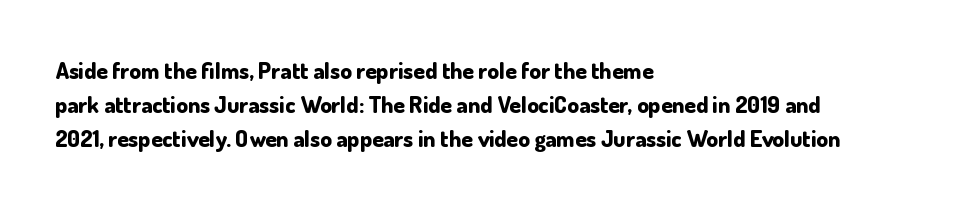
{"italic": "no", "bold": "yes", "underline": "no", "align": "left", "line_spacing": "normal", "line_spacing_ratio": 1.48, "letter_spacing": "normal", "letter_spacing_em": 0.0, "glyph_px": 23}
